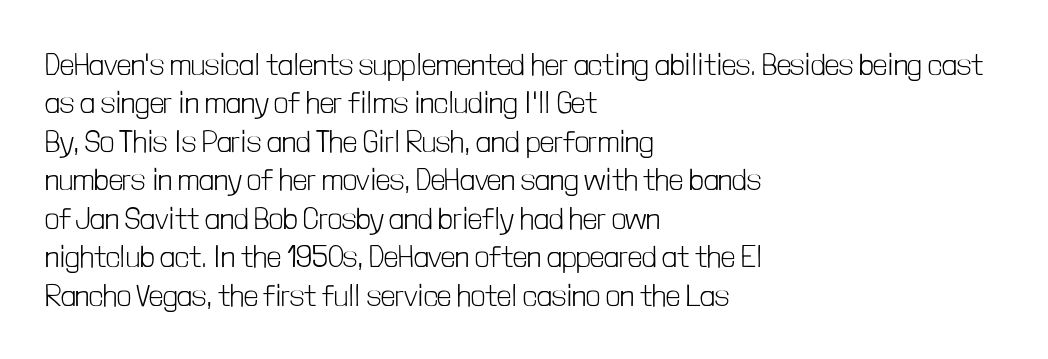
Q: Is the text bold? A: No.
Q: Is the text italic (slanted)? A: No, it is upright.
Q: Is the typeface a serif or a sans-serif typeface? A: Sans-serif.
Q: Is the text underlined? A: No.
Q: How is the paragraph aligned? A: Left-aligned.
Q: Is the spacing between letters normal or unusually wide? A: Normal.
Q: Width (condensed, normal, or wide)? A: Condensed.
Q: Stroke contrast? A: Low.
Q: x-height? A: Medium.
Q: Monospaced? A: No.
